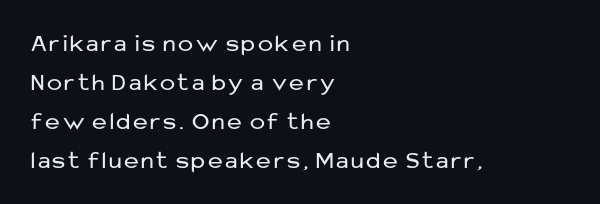
Q: Is the text bold? A: No.
Q: Is the text italic (slanted)? A: No, it is upright.
Q: Is the text underlined? A: No.
Q: How is the paragraph aligned? A: Left-aligned.
Q: Is the spacing between lines tight, normal or loose? A: Normal.
